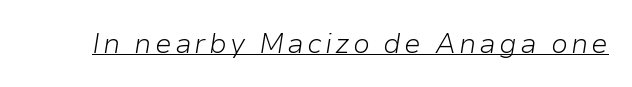
Q: Is the text bold? A: No.
Q: Is the text italic (slanted)? A: Yes, it leans right by about 9 degrees.
Q: Is the text underlined? A: Yes.
Q: Width (condensed, normal, or wide)? A: Normal.
Q: Stroke contrast? A: Low.
Q: x-height? A: Medium.
Q: Monospaced? A: No.
